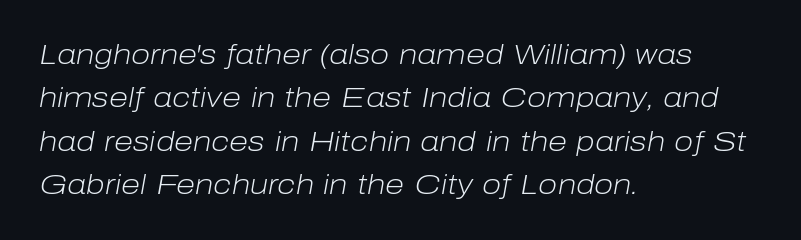
Q: Is the text bold? A: No.
Q: Is the text italic (slanted)? A: Yes, it leans right by about 10 degrees.
Q: Is the text underlined? A: No.
Q: How is the paragraph aligned? A: Left-aligned.
Q: Is the spacing between letters normal or unusually wide? A: Normal.
Q: Is the spacing between lines tight, normal or loose? A: Normal.
Q: Width (condensed, normal, or wide)? A: Normal.
Q: Stroke contrast? A: Low.
Q: x-height? A: Medium.
Q: Monospaced? A: No.
